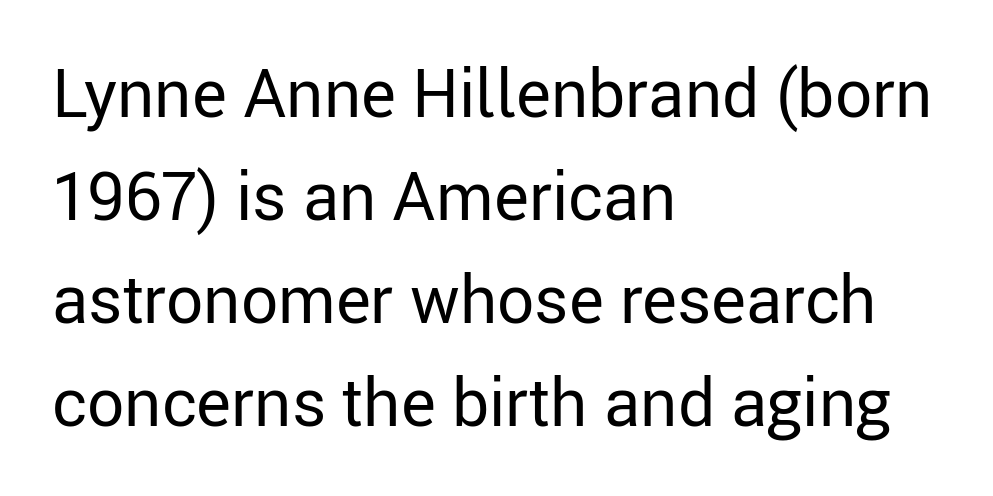
The image shows 66 px regular-weight sans-serif type, upright; set left-aligned, normal line spacing (1.56x), normal letter spacing, not underlined; low stroke contrast and a medium x-height.
